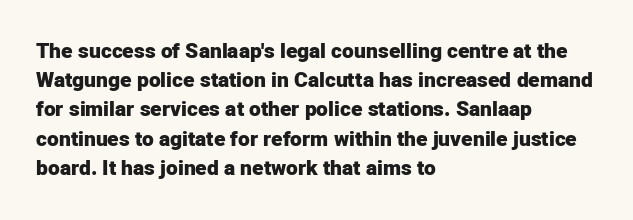
{"italic": "no", "bold": "yes", "underline": "no", "align": "left", "line_spacing": "normal", "line_spacing_ratio": 1.39, "letter_spacing": "normal", "letter_spacing_em": 0.0, "glyph_px": 21}
